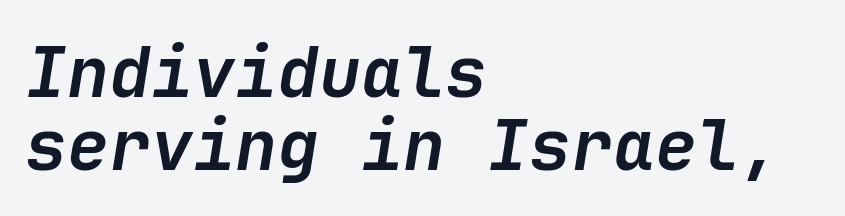
Q: Is the text bold? A: Yes.
Q: Is the text italic (slanted)? A: Yes, it leans right by about 9 degrees.
Q: Is the text underlined? A: No.
Q: How is the paragraph aligned? A: Left-aligned.
Q: Is the spacing between letters normal or unusually wide? A: Normal.
Q: Is the spacing between lines tight, normal or loose? A: Tight.
Q: Width (condensed, normal, or wide)? A: Normal.
Q: Stroke contrast? A: Low.
Q: x-height? A: Medium.
